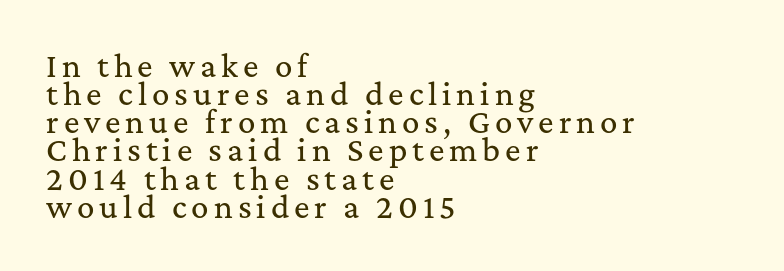
The image shows 29 px serif type, upright; set left-aligned, tight line spacing (0.97x), not underlined; medium stroke contrast and a medium x-height.
